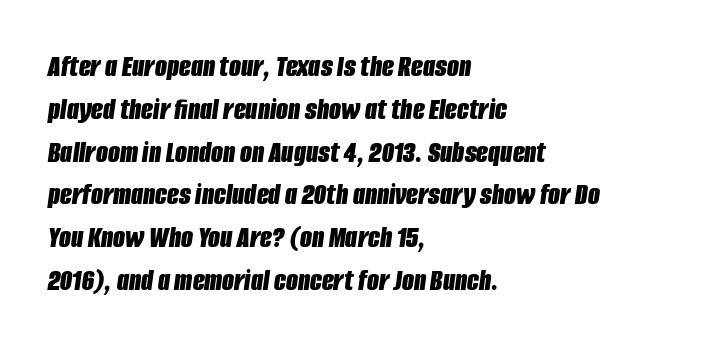
{"italic": "yes", "lean": "right", "slant_degrees": 8, "bold": "yes", "weight": "bold", "width": "condensed", "stroke_contrast": "low", "x_height": "large", "monospaced": "no", "underline": "no", "align": "left", "line_spacing": "normal", "line_spacing_ratio": 1.38, "letter_spacing": "normal", "letter_spacing_em": 0.0, "glyph_px": 31}
